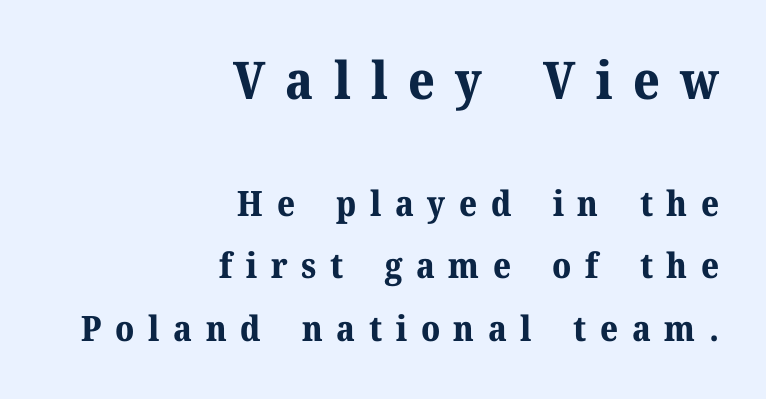
Caption: expanded tracking, letters set apart. Designer's note — italics off, roman on. The foot of each line stays bare and open. The sample has been set heavy, in full bold. Of the two passages, the one on top uses the larger point size.
